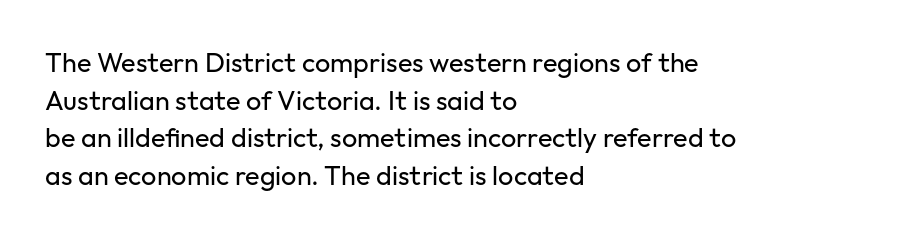
The image shows 27 px text type, upright; set left-aligned, normal line spacing (1.39x), normal letter spacing, not underlined.
